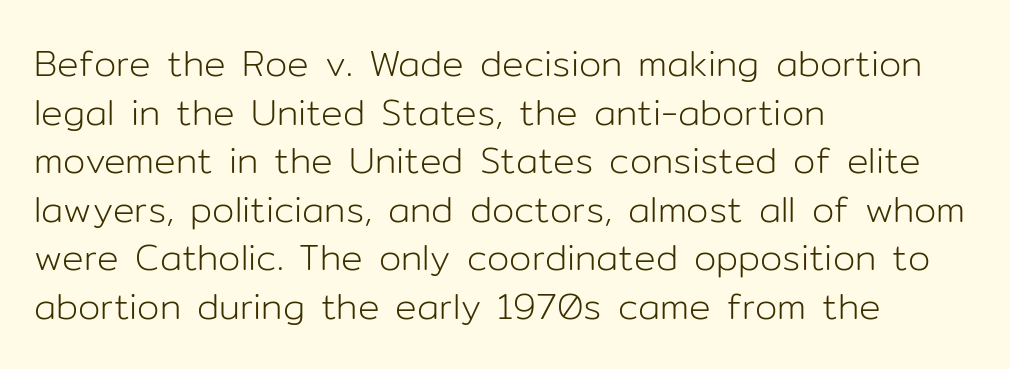
The image shows 36 px light sans-serif type, upright; set left-aligned, normal line spacing (1.35x), normal letter spacing, not underlined; low stroke contrast and a medium x-height.
